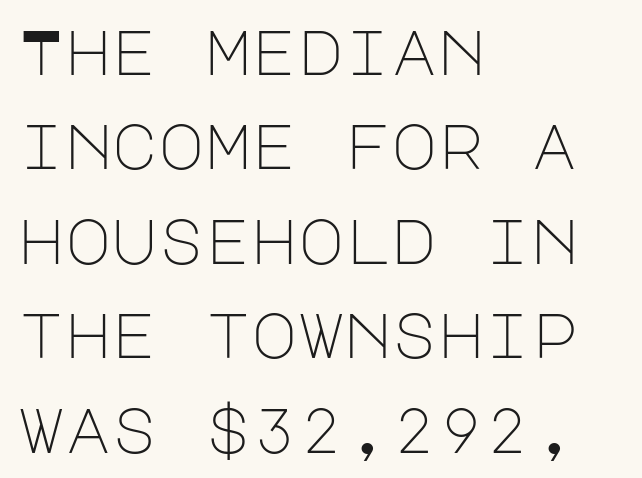
{"serif": "no", "italic": "no", "bold": "no", "weight": "light", "width": "normal", "stroke_contrast": "low", "x_height": "large", "underline": "no", "align": "left", "line_spacing": "normal", "line_spacing_ratio": 1.5, "letter_spacing": "normal", "letter_spacing_em": 0.0, "glyph_px": 63}
